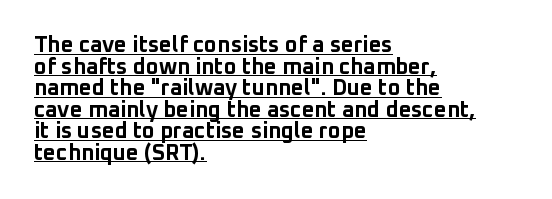
The image shows 22 px bold type, upright; set left-aligned, tight line spacing (0.98x), normal letter spacing, underlined.
